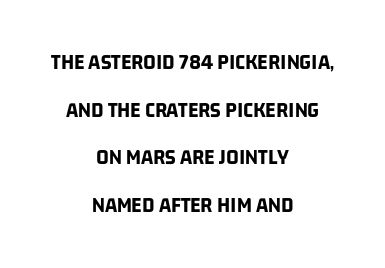
Q: Is the text bold? A: Yes.
Q: Is the text underlined? A: No.
Q: How is the paragraph aligned? A: Centered.
Q: Is the spacing between letters normal or unusually wide? A: Normal.
Q: Is the spacing between lines tight, normal or loose? A: Loose.
